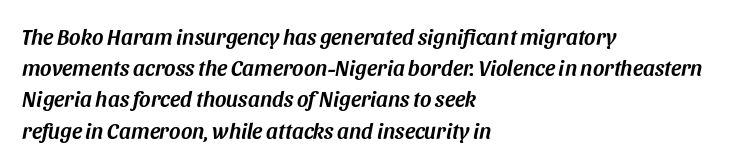
{"italic": "yes", "lean": "right", "slant_degrees": 11, "underline": "no", "align": "left", "line_spacing": "normal", "line_spacing_ratio": 1.42, "letter_spacing": "normal", "letter_spacing_em": 0.0, "glyph_px": 22}
